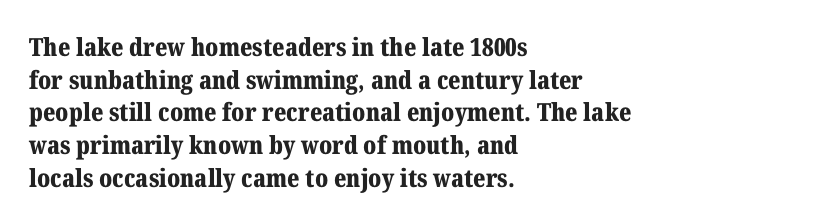
The image shows 25 px bold type, upright; set left-aligned, normal line spacing (1.31x), normal letter spacing, not underlined.
